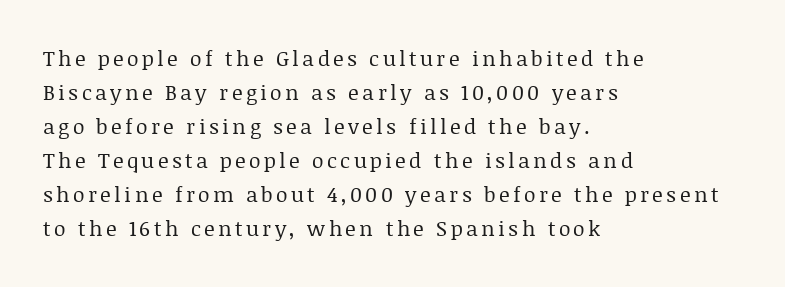
The strip under each line holds only bare page. Tall strokes in this sample are plumb rather than angled. Evenly set lines give the paragraph a standard silhouette. Compared with a centered layout, this one pins lines to the left instead. Caption: face not bold, strokes unweighted.
